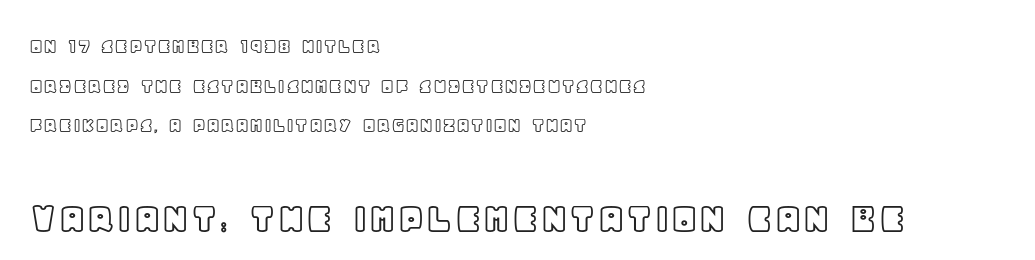
The lines in this sample share a left origin and differ only in where they stop. Of the two passages, the one underneath uses the larger point size. Looks like regular typesetting: each glyph gets only the width it needs. The passage shown has conventional tracking throughout.
